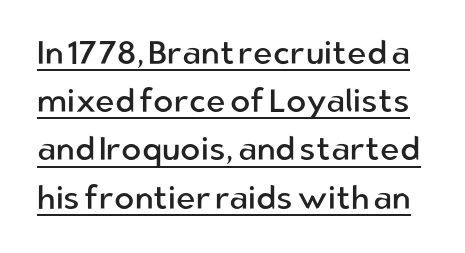
Students, note that the glyphs here touch the page at normal intervals. Notice how a bar underscores the lettering throughout. Each letter keeps its own natural width here, so spacing adapts to shape. Heft: none added — not bold. The leading is moderate, giving the passage an even texture. The type family on display is of the sans-serif kind.
